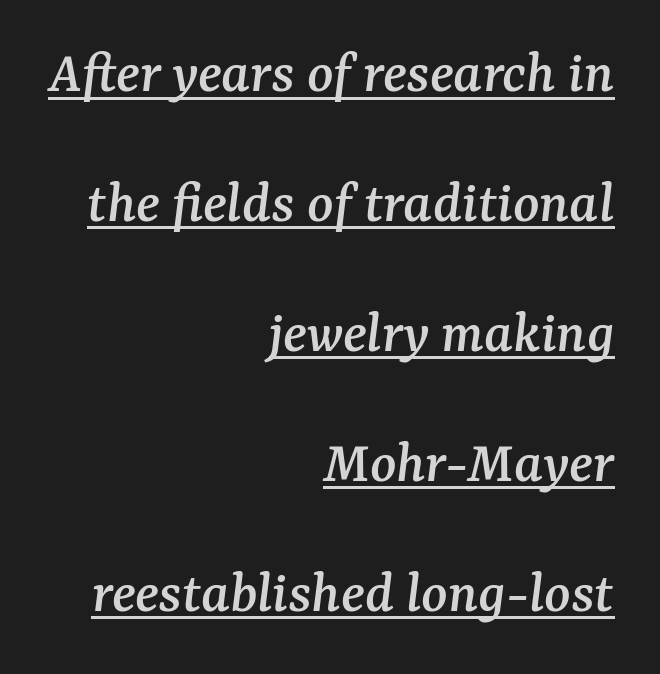
The image shows 61 px serif type, italic (leaning right); set right-aligned, loose line spacing (2.13x), normal letter spacing, underlined; medium stroke contrast and a medium x-height.
